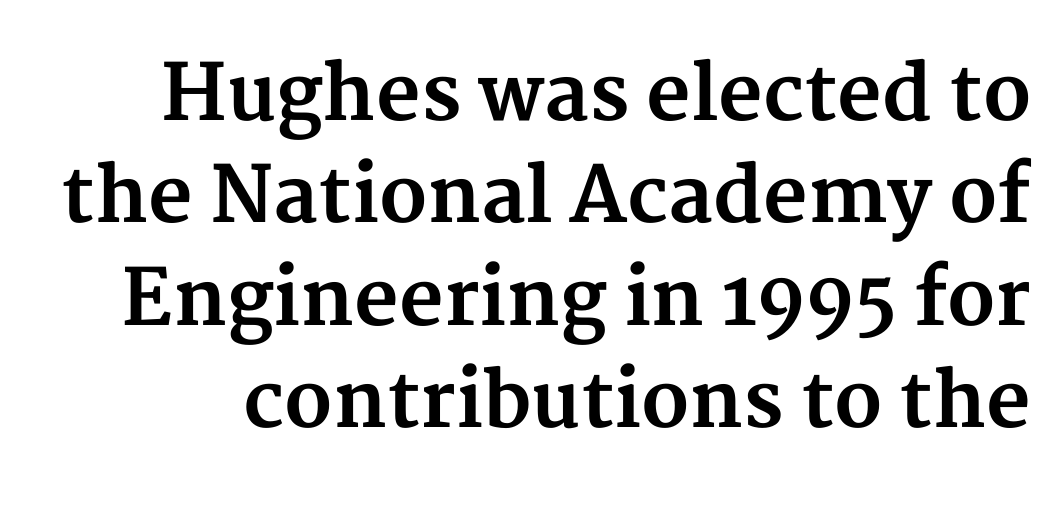
{"serif": "yes", "italic": "no", "bold": "yes", "weight": "bold", "width": "normal", "stroke_contrast": "medium", "x_height": "medium", "monospaced": "no", "underline": "no", "line_spacing": "normal", "line_spacing_ratio": 1.33, "letter_spacing": "normal", "letter_spacing_em": 0.0, "glyph_px": 77}
